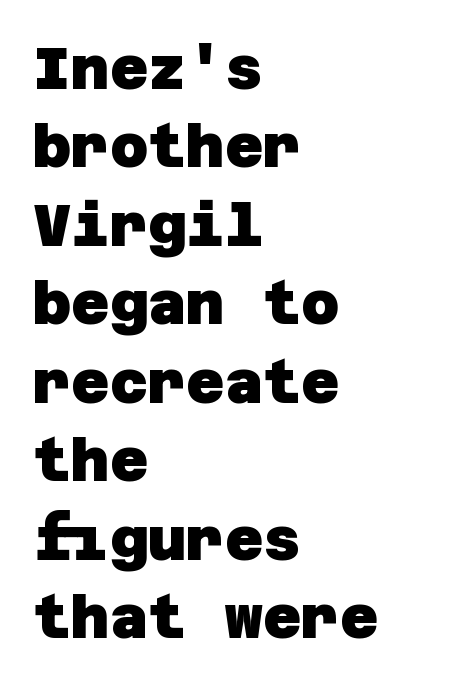
{"serif": "no", "bold": "yes", "weight": "heavy", "width": "normal", "stroke_contrast": "low", "x_height": "large", "underline": "no", "align": "left", "line_spacing": "normal", "line_spacing_ratio": 1.33, "letter_spacing": "normal", "letter_spacing_em": 0.0, "glyph_px": 59}
